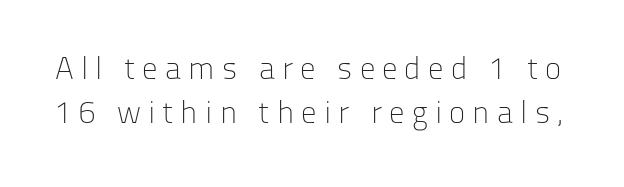
The image shows 31 px light sans-serif type, upright; set normal line spacing (1.42x), unusually wide letter spacing (+0.23 em), not underlined; low stroke contrast and a medium x-height.
